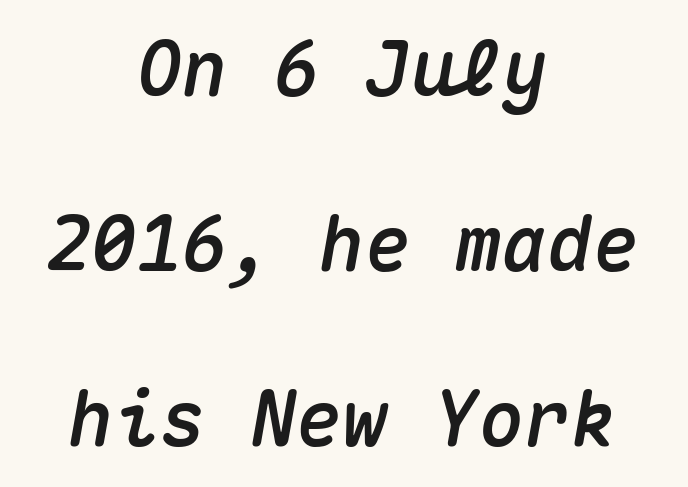
The image shows 76 px text type, italic (leaning right), monospaced; set centered, loose line spacing (2.3x), normal letter spacing, not underlined; medium stroke contrast and a medium x-height.
